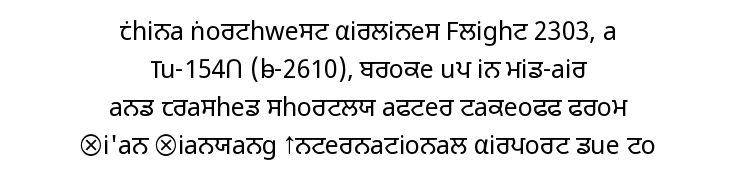
Q: Is the text bold? A: No.
Q: Is the text italic (slanted)? A: No, it is upright.
Q: Is the text underlined? A: No.
Q: How is the paragraph aligned? A: Centered.
Q: Is the spacing between letters normal or unusually wide? A: Normal.
Q: Is the spacing between lines tight, normal or loose? A: Normal.
